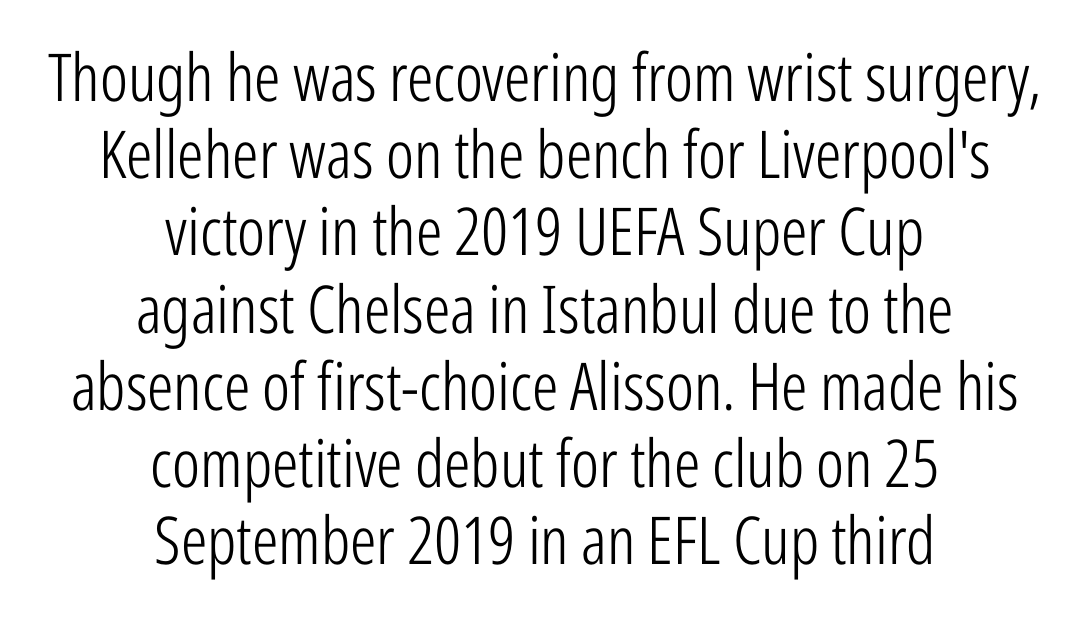
Q: Is the text bold? A: No.
Q: Is the text italic (slanted)? A: No, it is upright.
Q: Is the typeface a serif or a sans-serif typeface? A: Sans-serif.
Q: Is the text underlined? A: No.
Q: How is the paragraph aligned? A: Centered.
Q: Is the spacing between letters normal or unusually wide? A: Normal.
Q: Width (condensed, normal, or wide)? A: Condensed.
Q: Stroke contrast? A: Low.
Q: x-height? A: Medium.
Q: Monospaced? A: No.
